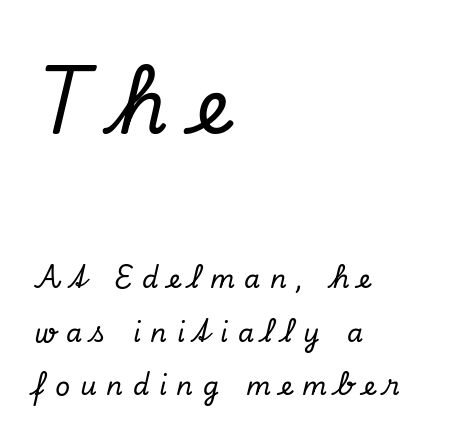
{"serif": "yes", "italic": "yes", "lean": "right", "slant_degrees": 13, "width": "normal", "stroke_contrast": "low", "x_height": "small", "monospaced": "no", "underline": "no", "align": "left", "line_spacing": "loose", "line_spacing_ratio": 2.06, "letter_spacing": "wide", "letter_spacing_em": 0.37, "larger_block": "first", "size_ratio": 2.96, "glyph_px": 77}
